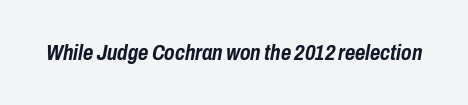
Short note: letters normally spaced. Italic: yes, the glyphs are oblique. Beneath every word, the page is bare. Compared with an ordinary text face, these strokes are far heavier — a full bold.
